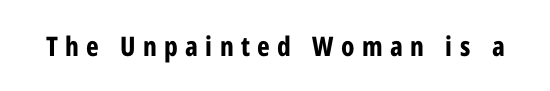
{"italic": "no", "bold": "yes", "underline": "no", "letter_spacing": "wide", "letter_spacing_em": 0.27, "glyph_px": 27}
